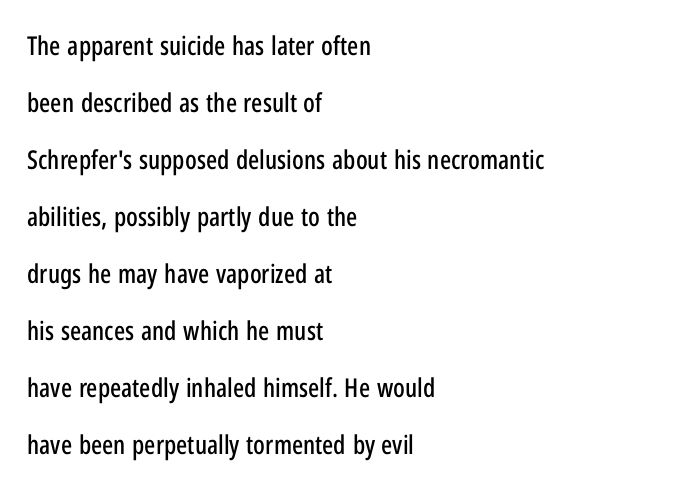
This rendering features lettering with no underline. Reading down the block, your eye returns to a fixed left position each line. The tracking reads as untouched default to a designer's eye. The font's upright variant was chosen for this text. Is there much room between lines? Yes — plenty of vertical air separates them.
